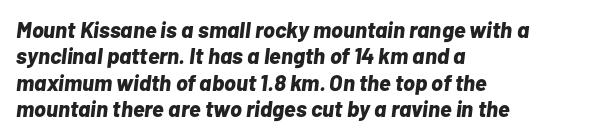
Q: Is the text bold? A: Yes.
Q: Is the text italic (slanted)? A: Yes, it leans right by about 7 degrees.
Q: Is the text underlined? A: No.
Q: How is the paragraph aligned? A: Left-aligned.
Q: Is the spacing between letters normal or unusually wide? A: Normal.
